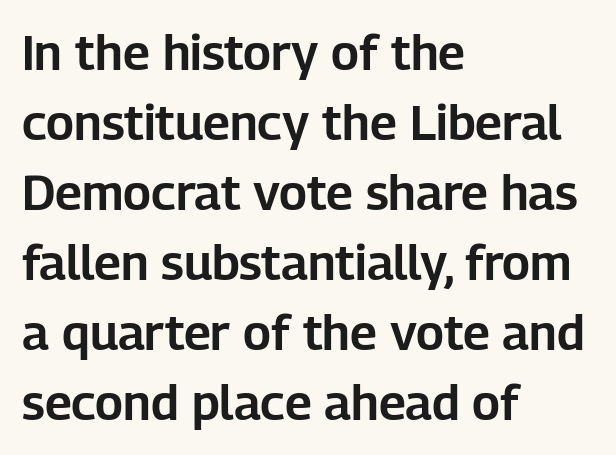
{"serif": "no", "italic": "no", "width": "normal", "stroke_contrast": "low", "x_height": "medium", "monospaced": "no", "underline": "no", "align": "left", "line_spacing": "normal", "line_spacing_ratio": 1.43, "letter_spacing": "normal", "letter_spacing_em": 0.0, "glyph_px": 49}
